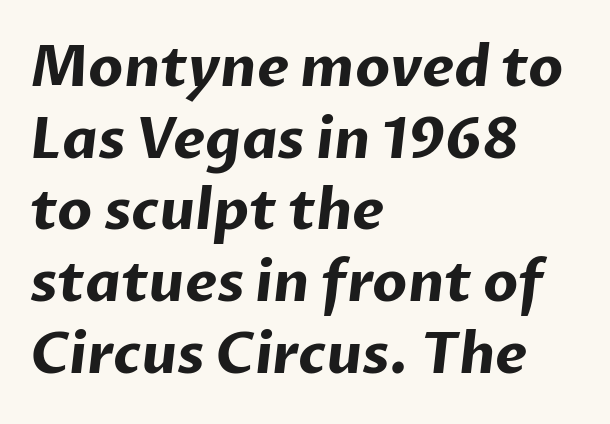
{"serif": "no", "bold": "yes", "weight": "bold", "width": "normal", "stroke_contrast": "low", "x_height": "medium", "monospaced": "no", "underline": "no", "align": "left", "line_spacing": "normal", "line_spacing_ratio": 1.28, "letter_spacing": "normal", "letter_spacing_em": 0.0, "glyph_px": 56}
